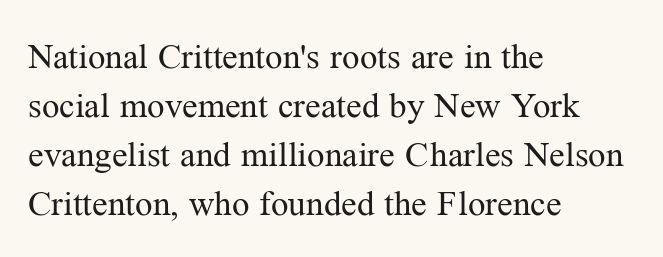
{"serif": "yes", "italic": "no", "bold": "no", "weight": "regular", "width": "normal", "stroke_contrast": "medium", "x_height": "medium", "monospaced": "no", "underline": "no", "align": "left", "line_spacing": "normal", "line_spacing_ratio": 1.4, "letter_spacing": "normal", "letter_spacing_em": 0.0, "glyph_px": 35}
